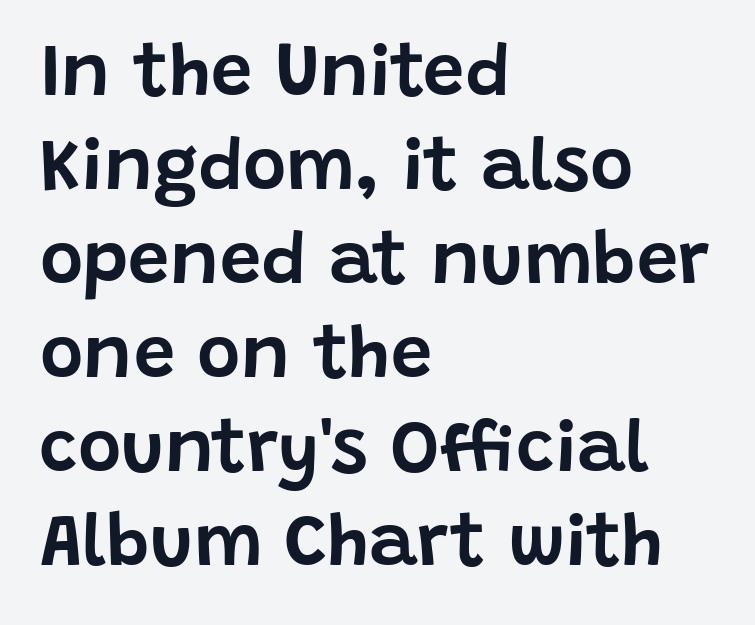
How are the letters spaced? Ordinarily, with no added tracking. Each letter keeps its own natural width here, so spacing adapts to shape. The area under the type is left untouched. The lettering stays uniformly vertical, giving the passage a roman look.
